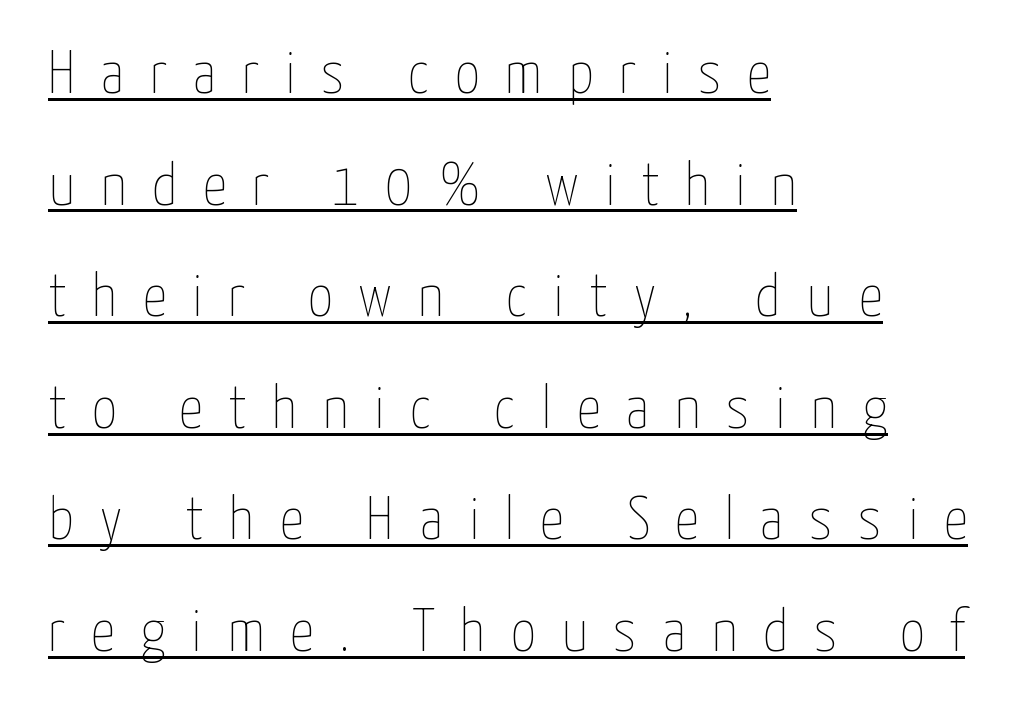
Posture: upright roman. The glyphs are accompanied by a horizontal stroke just below them. Look at the tracking — it's clearly loosened, letters drifting apart. Typeset ragged right — the left edge is the straight one.
